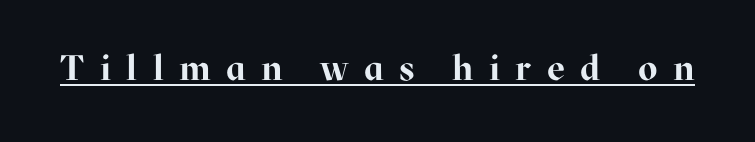
Check the space under the baseline: a stroke is drawn there. The face used here is rendered with a markedly widened letterfit. Note the varied advance widths — an 'i' is clearly narrower than an 'm'. Are there feet on the stems? There are — it's a serif.
